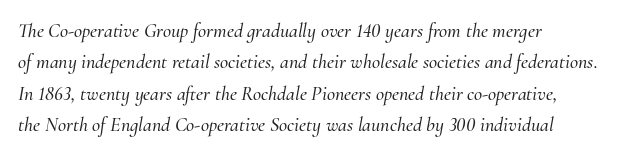
Q: Is the text italic (slanted)? A: Yes, it leans right by about 10 degrees.
Q: Is the text underlined? A: No.
Q: How is the paragraph aligned? A: Left-aligned.
Q: Is the spacing between letters normal or unusually wide? A: Normal.
Q: Is the spacing between lines tight, normal or loose? A: Normal.
